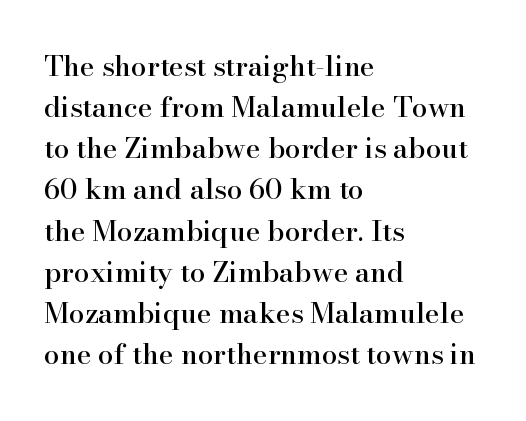
{"serif": "yes", "italic": "no", "width": "normal", "stroke_contrast": "high", "x_height": "small", "monospaced": "no", "underline": "no", "align": "left", "line_spacing": "normal", "line_spacing_ratio": 1.47, "letter_spacing": "normal", "letter_spacing_em": 0.0, "glyph_px": 28}
